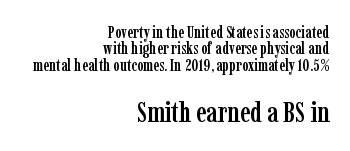
{"serif": "yes", "italic": "no", "width": "condensed", "stroke_contrast": "low", "x_height": "medium", "monospaced": "no", "underline": "no", "align": "right", "line_spacing": "tight", "line_spacing_ratio": 0.97, "letter_spacing": "normal", "letter_spacing_em": 0.0, "larger_block": "second", "size_ratio": 1.71, "glyph_px": 29}
